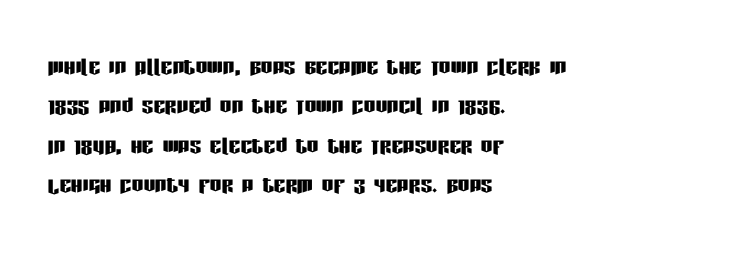
Q: Is the text italic (slanted)? A: No, it is upright.
Q: Is the typeface a serif or a sans-serif typeface? A: Sans-serif.
Q: Is the text underlined? A: No.
Q: How is the paragraph aligned? A: Left-aligned.
Q: Is the spacing between letters normal or unusually wide? A: Normal.
Q: Is the spacing between lines tight, normal or loose? A: Normal.
Q: Width (condensed, normal, or wide)? A: Condensed.
Q: Stroke contrast? A: Low.
Q: x-height? A: Large.
Q: Monospaced? A: No.
